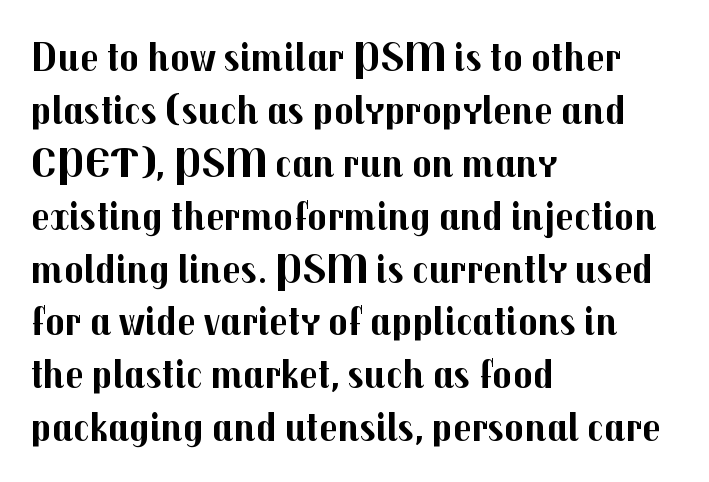
{"serif": "no", "italic": "no", "bold": "yes", "weight": "bold", "width": "normal", "stroke_contrast": "medium", "x_height": "medium", "monospaced": "no", "underline": "no", "align": "left", "line_spacing": "normal", "line_spacing_ratio": 1.29, "letter_spacing": "normal", "letter_spacing_em": 0.0, "glyph_px": 41}
